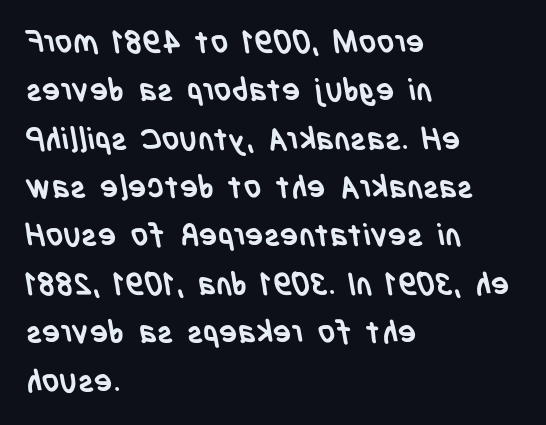
{"serif": "no", "bold": "yes", "weight": "semibold", "width": "condensed", "stroke_contrast": "low", "x_height": "large", "monospaced": "no", "underline": "no", "align": "left", "line_spacing": "normal", "line_spacing_ratio": 1.56, "letter_spacing": "normal", "letter_spacing_em": 0.0, "glyph_px": 31}
